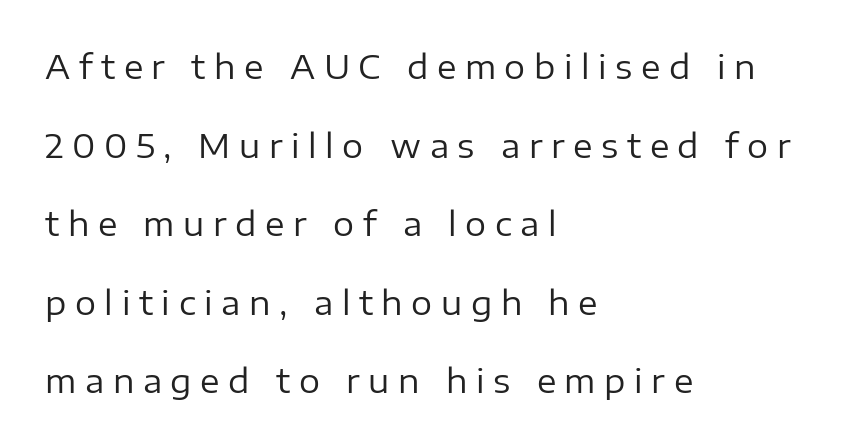
These lines are composed in type without serifs. Underlining? Definitely not there. Looks like regular typesetting: each glyph gets only the width it needs. Glyph-to-glyph distance is far greater than everyday printed text.
